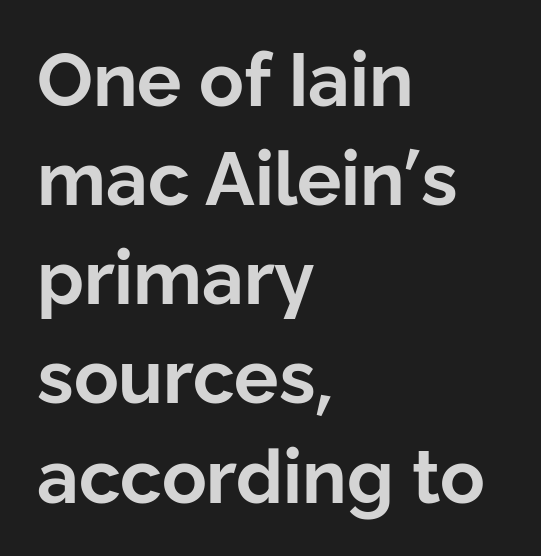
{"serif": "no", "italic": "no", "bold": "yes", "weight": "bold", "width": "normal", "stroke_contrast": "low", "x_height": "medium", "monospaced": "no", "underline": "no", "align": "left", "line_spacing": "normal", "line_spacing_ratio": 1.34, "letter_spacing": "normal", "letter_spacing_em": 0.0, "glyph_px": 74}
